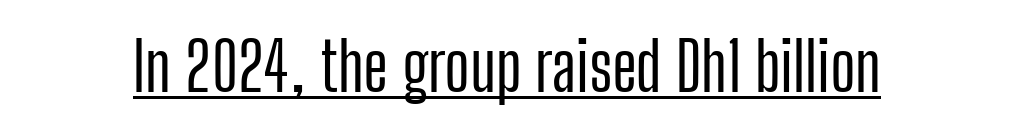
The image shows 67 px condensed sans-serif type, upright; set normal letter spacing, underlined; low stroke contrast and a medium x-height.
